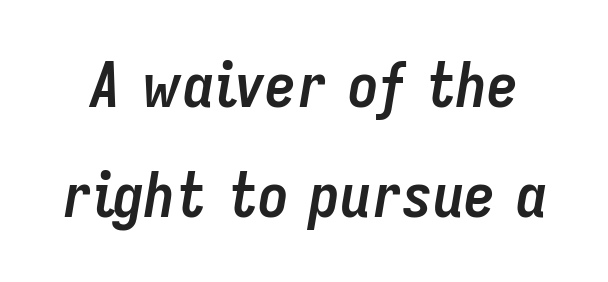
Q: Is the text bold? A: Yes.
Q: Is the text italic (slanted)? A: Yes, it leans right by about 9 degrees.
Q: Is the text underlined? A: No.
Q: Is the spacing between letters normal or unusually wide? A: Normal.
Q: Width (condensed, normal, or wide)? A: Condensed.
Q: Stroke contrast? A: Low.
Q: x-height? A: Medium.
Q: Monospaced? A: No.
